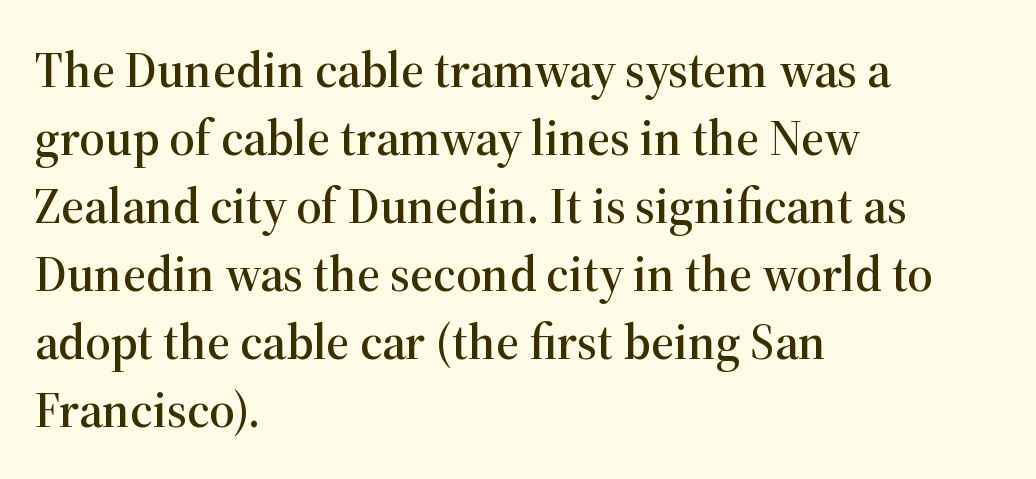
Old-style or modern, the face here clearly has serifs. Only glyphs here, with clear space below each row. The typesetter chose a ragged-right arrangement here. A typesetter would call this zero additional tracking.
